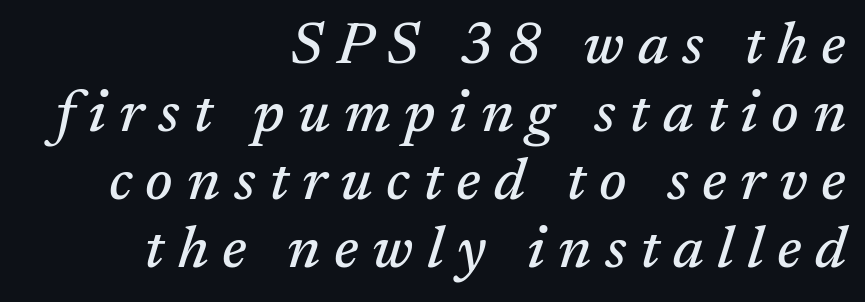
{"serif": "yes", "italic": "yes", "lean": "right", "slant_degrees": 17, "width": "normal", "stroke_contrast": "medium", "x_height": "medium", "monospaced": "no", "underline": "no", "align": "right", "line_spacing": "tight", "line_spacing_ratio": 1.15, "letter_spacing": "wide", "letter_spacing_em": 0.23, "glyph_px": 59}
